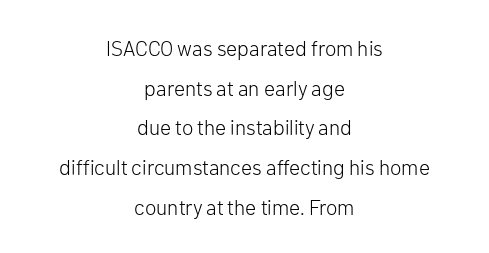
The strip under each line holds only bare page. No extra tracking has been applied to these lines. A centered setting, common on invitations and titles, is used for this passage. Posture: upright roman. The weight would be labelled regular, book, light, or lighter still.
